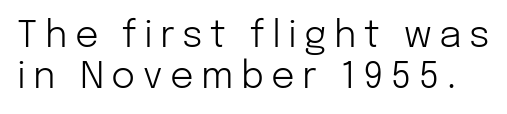
Serifs: no, the terminals of the letterforms are clean. The letters look calm and open, with moderate or lighter stems. Is there any slant? The stems are plumb. Decoration check: the copy has no underline. Vertical spacing — tight.
